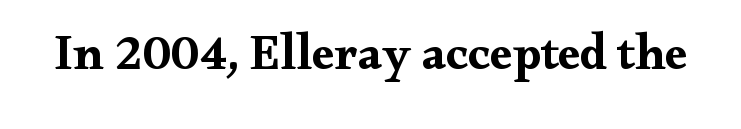
The image shows 50 px wide serif type, upright; set normal letter spacing, not underlined; medium stroke contrast and a small x-height.
